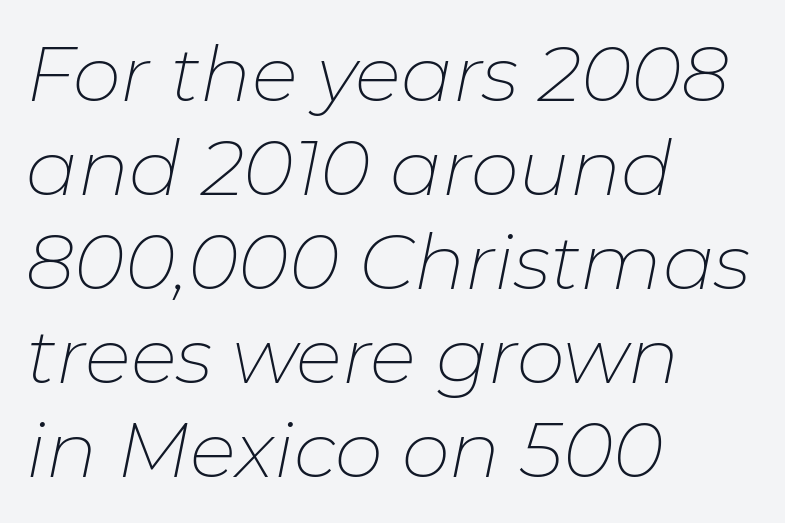
{"italic": "yes", "lean": "right", "slant_degrees": 11, "bold": "no", "weight": "thin", "width": "normal", "stroke_contrast": "low", "x_height": "medium", "monospaced": "no", "underline": "no", "align": "left", "line_spacing_ratio": 1.22, "letter_spacing": "normal", "letter_spacing_em": 0.0, "glyph_px": 77}
